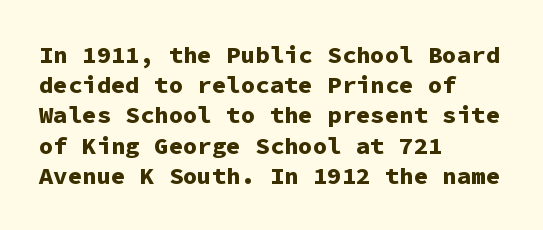
The ragged edge is on the right, which tells us the setting is flush left. The space beneath each line is pristine and unruled. This rendering leaves character spacing at its baseline value. The passage shown stacks its lines at a standard gap. Italic? Not at all — the glyphs are vertical. Emphasis by weight is at full strength: bold.
